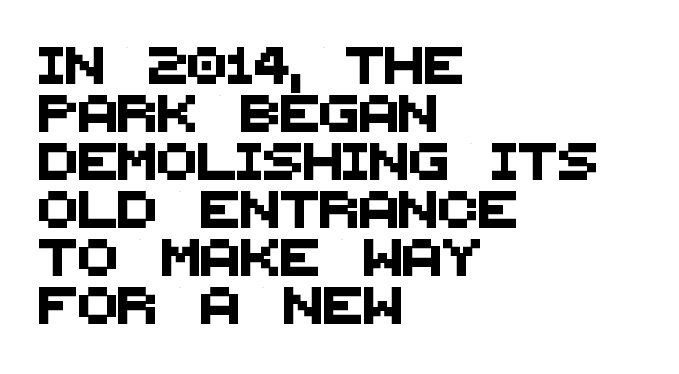
Q: Is the typeface a serif or a sans-serif typeface? A: Sans-serif.
Q: Is the text underlined? A: No.
Q: How is the paragraph aligned? A: Left-aligned.
Q: Is the spacing between letters normal or unusually wide? A: Normal.
Q: Is the spacing between lines tight, normal or loose? A: Normal.
Q: Width (condensed, normal, or wide)? A: Normal.
Q: Stroke contrast? A: Medium.
Q: x-height? A: Large.
Q: Monospaced? A: No.
